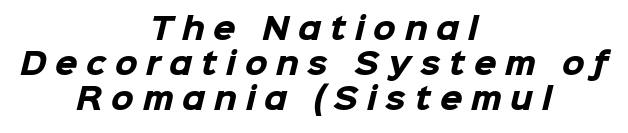
Q: Is the text bold? A: Yes.
Q: Is the typeface a serif or a sans-serif typeface? A: Sans-serif.
Q: Is the text underlined? A: No.
Q: How is the paragraph aligned? A: Centered.
Q: Is the spacing between letters normal or unusually wide? A: Unusually wide.
Q: Width (condensed, normal, or wide)? A: Normal.
Q: Stroke contrast? A: Low.
Q: x-height? A: Medium.
Q: Monospaced? A: No.
